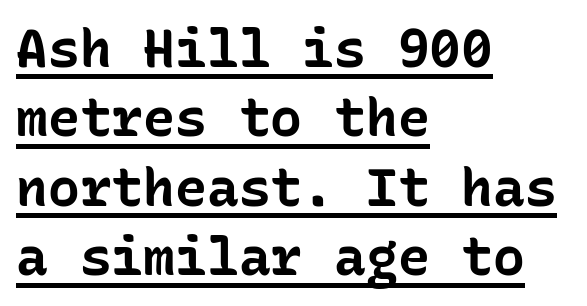
This rendering features underlined lettering. Each word holds together tightly as a unit, with standard inter-letter gaps. In terms of leading, this rendering sits right in the middle. Looks like terminal output: every glyph gets an equal slot. Its strokes are broad and dark, the hallmark of bold type. The lines in this sample share a left origin and differ only in where they stop.
